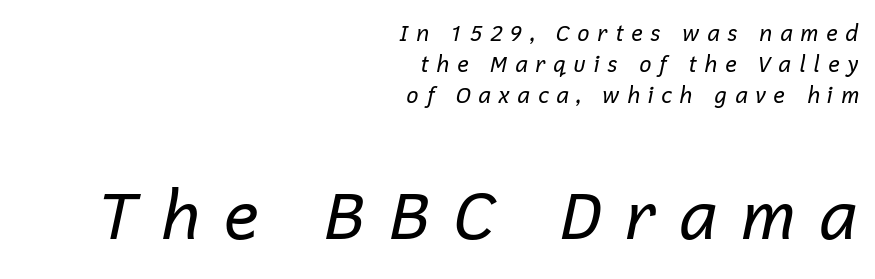
The rendering uses natural spacing where letterforms have individual widths. Letters have the restrained weight of plain body copy at most. The lettering tilts uniformly, giving the passage an italic look. Look at the glyph heights: the lower group is clearly the bigger setting. Each row of text sits above clean, open space.
